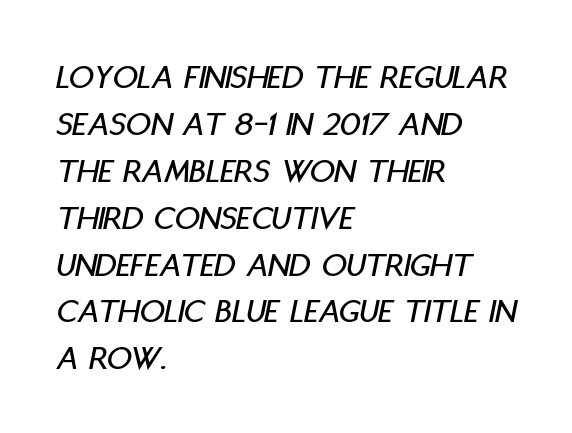
Q: Is the text italic (slanted)? A: Yes, it leans right by about 11 degrees.
Q: Is the text underlined? A: No.
Q: How is the paragraph aligned? A: Left-aligned.
Q: Is the spacing between letters normal or unusually wide? A: Normal.
Q: Is the spacing between lines tight, normal or loose? A: Normal.
Q: Width (condensed, normal, or wide)? A: Condensed.
Q: Stroke contrast? A: Low.
Q: x-height? A: Large.
Q: Monospaced? A: No.
